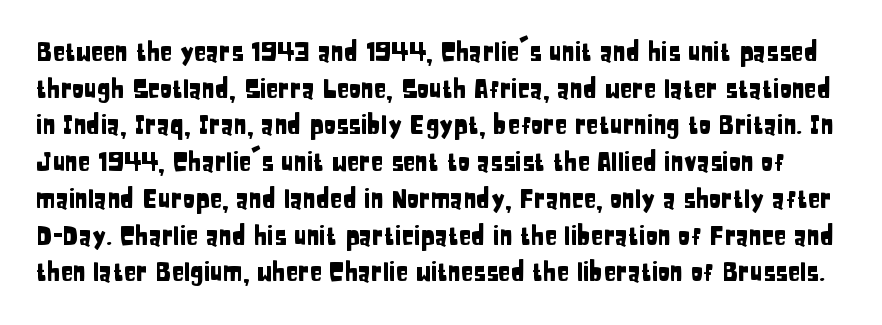
{"italic": "no", "underline": "no", "line_spacing": "normal", "line_spacing_ratio": 1.47, "letter_spacing": "normal", "letter_spacing_em": 0.0, "glyph_px": 25}
